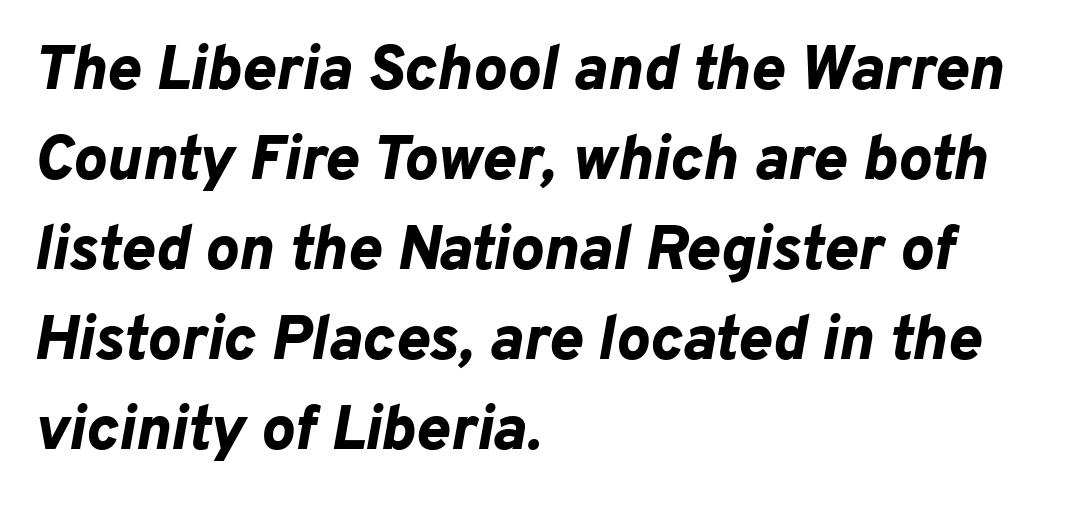
The image shows 63 px bold type, italic (leaning right); set left-aligned, normal line spacing (1.43x), normal letter spacing, not underlined; low stroke contrast and a medium x-height.
